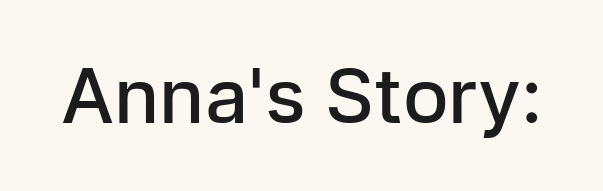
The image shows 76 px semibold sans-serif type, upright; set normal letter spacing, not underlined; low stroke contrast and a medium x-height.
